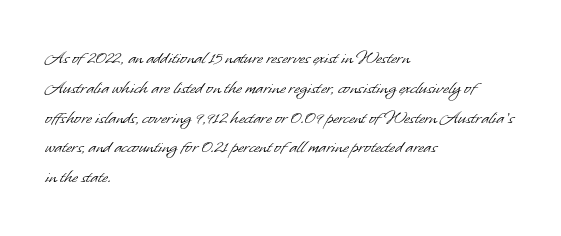
{"bold": "no", "underline": "no", "align": "left", "line_spacing": "normal", "line_spacing_ratio": 1.49, "letter_spacing": "normal", "letter_spacing_em": 0.0, "glyph_px": 20}
